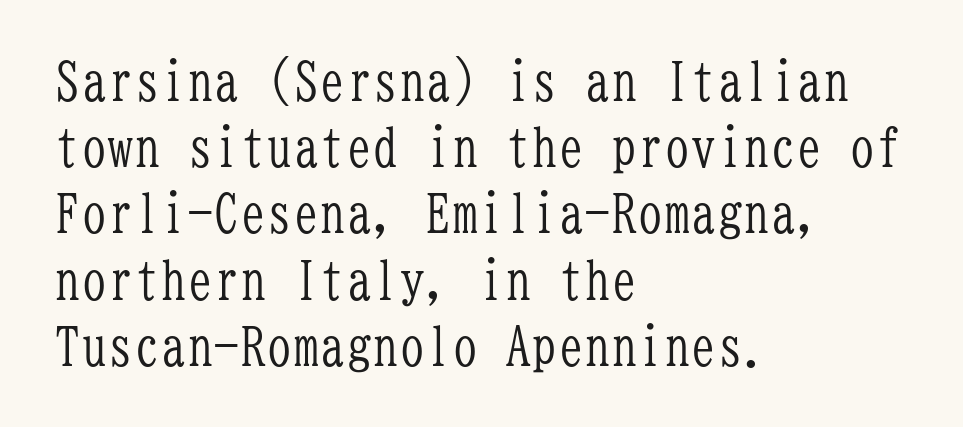
A typesetter would call this monospace, since all characters share one set width. Posture: vertical. This sample is left-justified, so line endings fall wherever the words run out. Little horizontal feet cap the strokes, marking this as serif type. Spacing between characters is what you'd get straight out of the box. Students, observe: this is what conventionally led text looks like.
